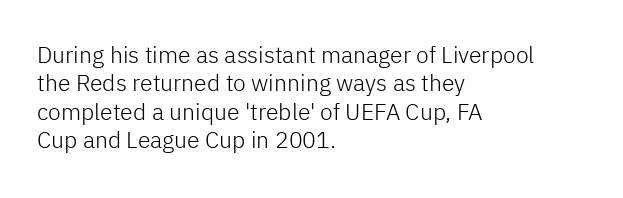
Q: Is the text bold? A: No.
Q: Is the text italic (slanted)? A: No, it is upright.
Q: Is the text underlined? A: No.
Q: How is the paragraph aligned? A: Left-aligned.
Q: Is the spacing between letters normal or unusually wide? A: Normal.
